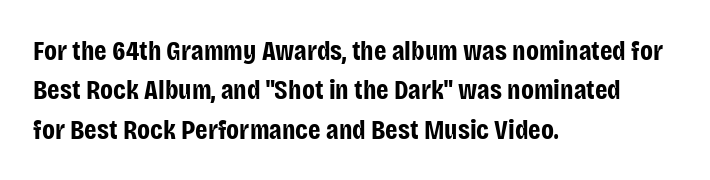
All the whitespace from short lines collects on the right. Standard letterfit; no display-style spreading of the glyphs. A typesetter would call this leading conventional body-copy spacing. Each letter's strokes conclude bluntly, with no projecting serifs.
